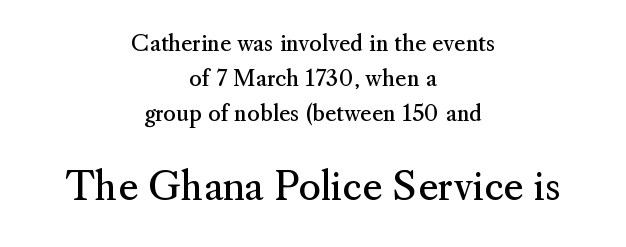
Compared with a typical body face, this is equally light or lighter still. Visually the block forms a symmetrical silhouette, jagged on both flanks. The leading is moderate, giving the passage an even texture. Does extra space separate the letters? No, they use regular spacing.
